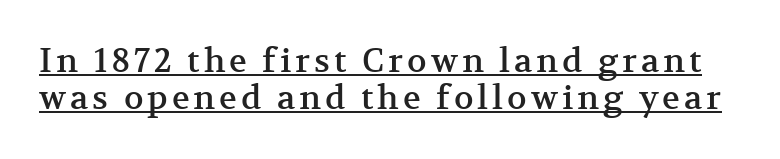
{"serif": "yes", "italic": "no", "width": "normal", "stroke_contrast": "medium", "x_height": "medium", "monospaced": "no", "underline": "yes", "line_spacing": "tight", "line_spacing_ratio": 1.11, "glyph_px": 33}
